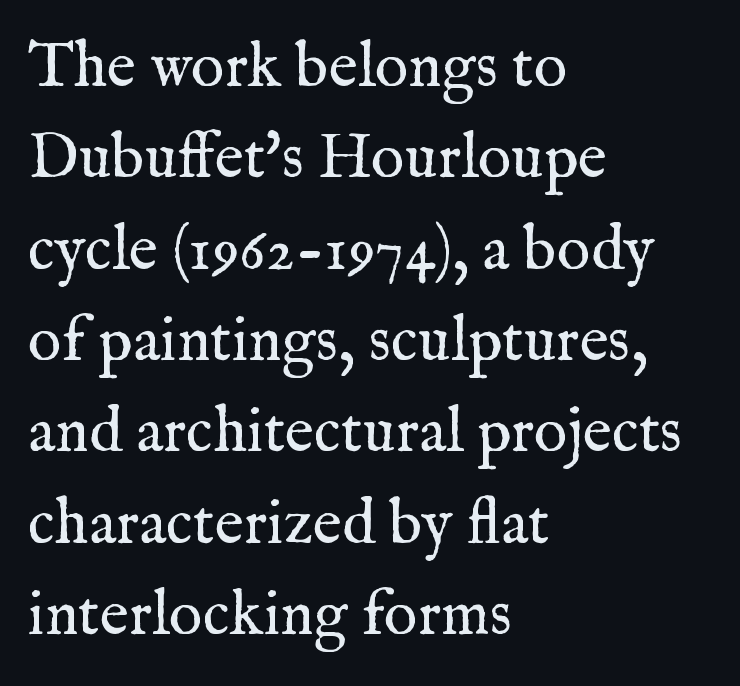
Q: Is the text bold? A: No.
Q: Is the text italic (slanted)? A: No, it is upright.
Q: Is the typeface a serif or a sans-serif typeface? A: Serif.
Q: Is the text underlined? A: No.
Q: How is the paragraph aligned? A: Left-aligned.
Q: Is the spacing between letters normal or unusually wide? A: Normal.
Q: Is the spacing between lines tight, normal or loose? A: Normal.
Q: Width (condensed, normal, or wide)? A: Normal.
Q: Stroke contrast? A: Medium.
Q: x-height? A: Medium.
Q: Monospaced? A: No.
